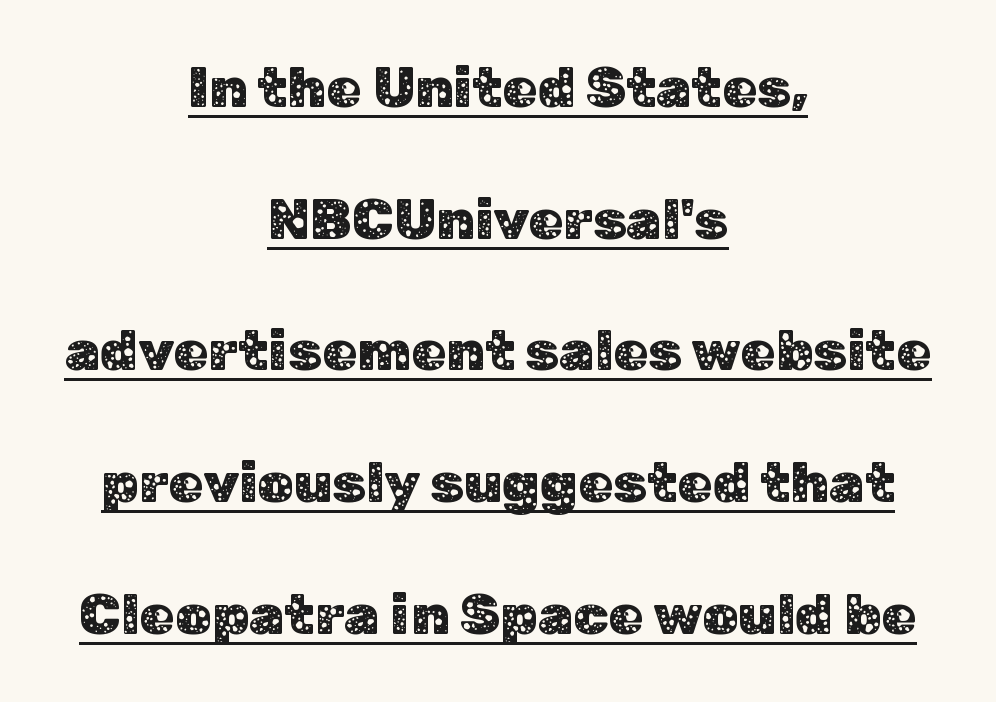
{"serif": "no", "italic": "no", "width": "normal", "stroke_contrast": "low", "x_height": "medium", "monospaced": "no", "underline": "yes", "align": "center", "line_spacing": "loose", "line_spacing_ratio": 2.31, "letter_spacing": "normal", "letter_spacing_em": 0.0, "glyph_px": 57}
